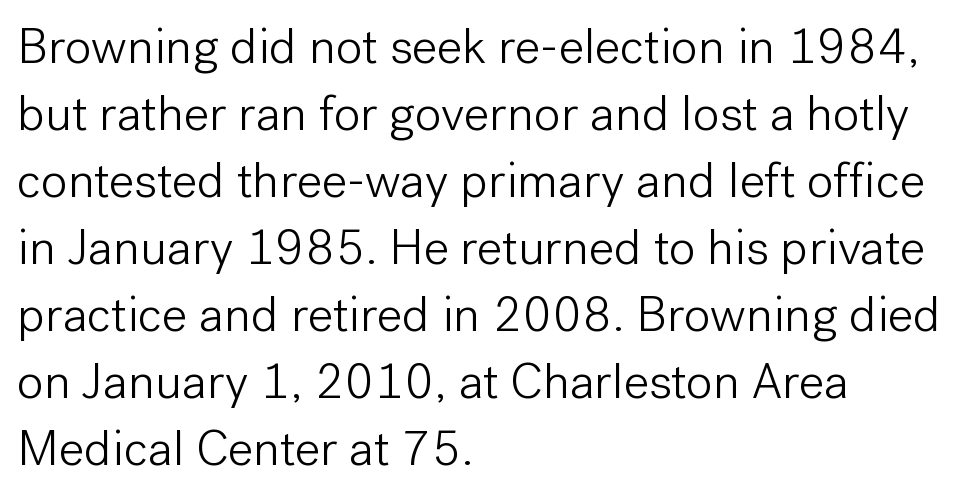
Think of a printed novel: that variable character pitch is what you see here. Every character sits straight up, as roman type does. This is not heavy type; no bold has been used. The paragraph shown leans on its left margin. Beneath every word, the page is bare.
